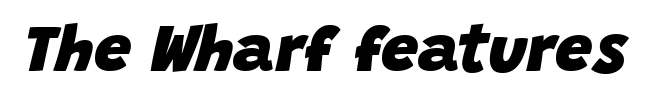
This rendering leaves character spacing at its baseline value. The rendering uses a bold face; every stroke is thick and dark. Nobody drew a line under any word here. Quick note: italic. Think of a printed novel: that variable character pitch is what you see here.
